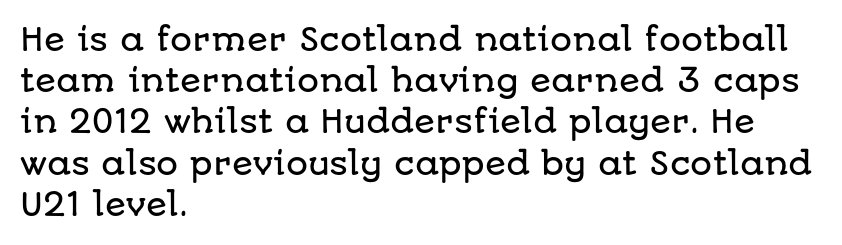
Looks like regular typesetting: each glyph gets only the width it needs. The type family on display is of the sans-serif kind. Ordinary non-slanted type is in use. Every row of glyphs begins at an identical x-position on the left. Between one letter and the next there's only the usual sliver of space.
